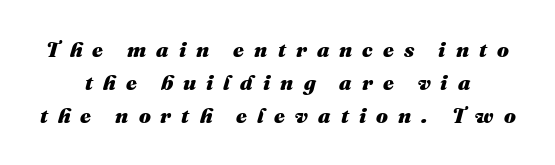
The image shows 21 px bold type, italic (leaning right); set centered, normal line spacing (1.56x), unusually wide letter spacing (+0.48 em), not underlined.
